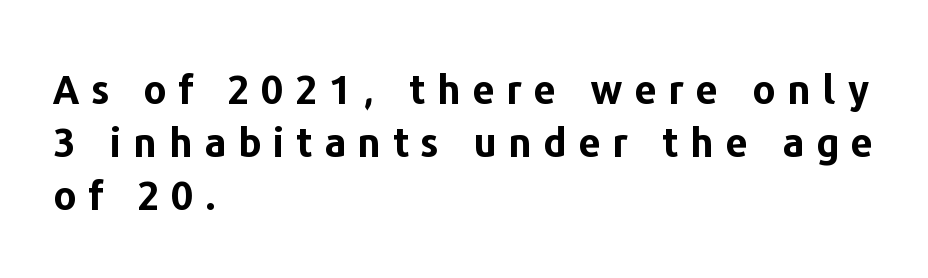
{"serif": "no", "italic": "no", "bold": "yes", "weight": "bold", "width": "normal", "stroke_contrast": "low", "x_height": "medium", "monospaced": "no", "underline": "no", "align": "left", "line_spacing": "normal", "line_spacing_ratio": 1.33, "letter_spacing": "wide", "letter_spacing_em": 0.29, "glyph_px": 40}
